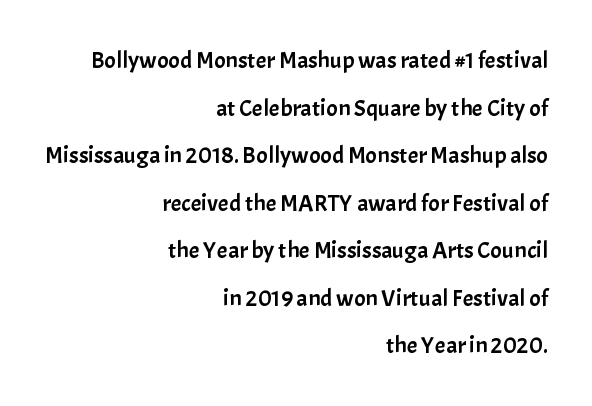
{"italic": "no", "underline": "no", "align": "right", "line_spacing": "loose", "line_spacing_ratio": 1.98, "letter_spacing": "normal", "letter_spacing_em": 0.0, "glyph_px": 24}
